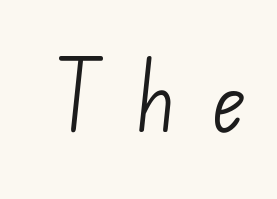
Each letter keeps its own natural width here, so spacing adapts to shape. Nothing heavy about these letters — not bold at all. Is the letter spacing exaggerated? Yes — the characters are pushed far apart. The glyphs are unaccompanied by any horizontal stroke below them.
